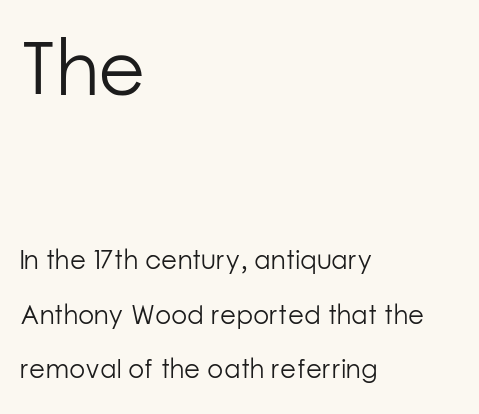
{"serif": "no", "italic": "no", "bold": "no", "weight": "light", "width": "normal", "stroke_contrast": "low", "x_height": "medium", "monospaced": "no", "underline": "no", "align": "left", "line_spacing": "loose", "line_spacing_ratio": 2.1, "letter_spacing": "normal", "letter_spacing_em": 0.0, "larger_block": "first", "size_ratio": 2.96, "glyph_px": 77}
